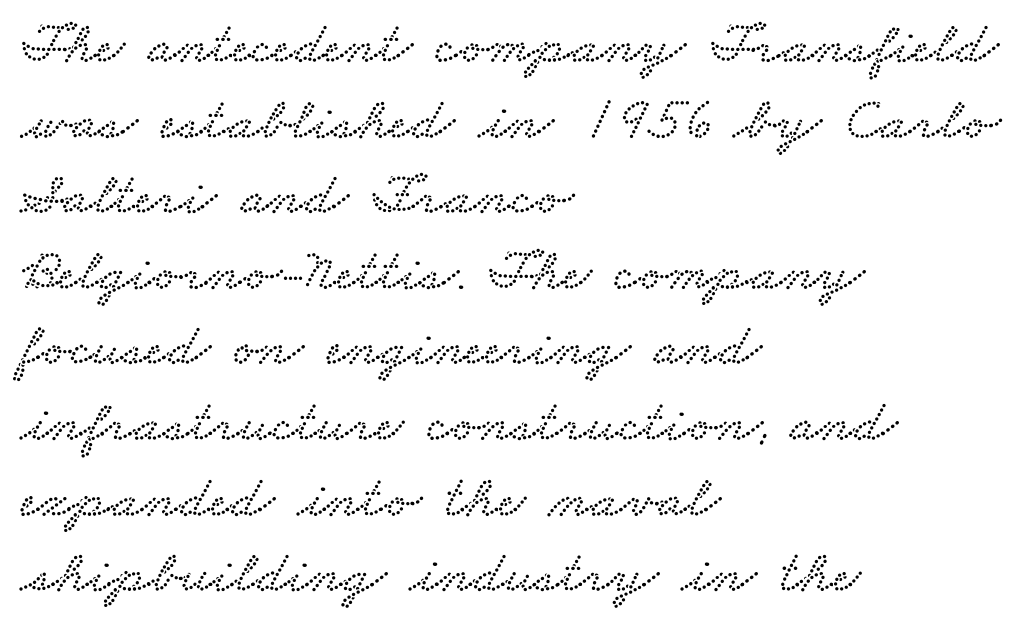
Think of a printed novel: that variable character pitch is what you see here. Classification — serif. Quick note: interline space is typical. The passage shown is not underscored anywhere. Nothing unusual about the tracking: characters are spaced as the font intends. The paragraph has a hard left edge and a soft right edge.
